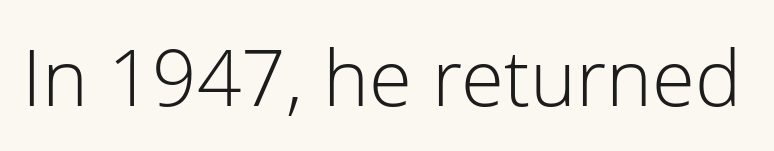
{"serif": "no", "italic": "no", "bold": "no", "weight": "light", "width": "normal", "stroke_contrast": "low", "x_height": "medium", "monospaced": "no", "underline": "no", "letter_spacing": "normal", "letter_spacing_em": 0.0, "glyph_px": 78}
